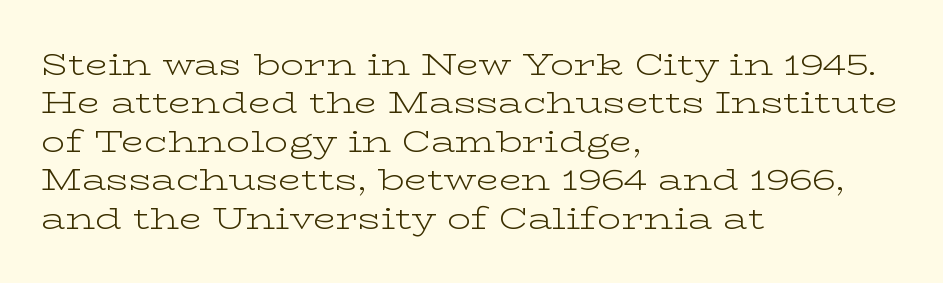
The image shows 30 px light, wide serif type, upright; set left-aligned, normal line spacing (1.28x), normal letter spacing, not underlined; low stroke contrast and a medium x-height.
